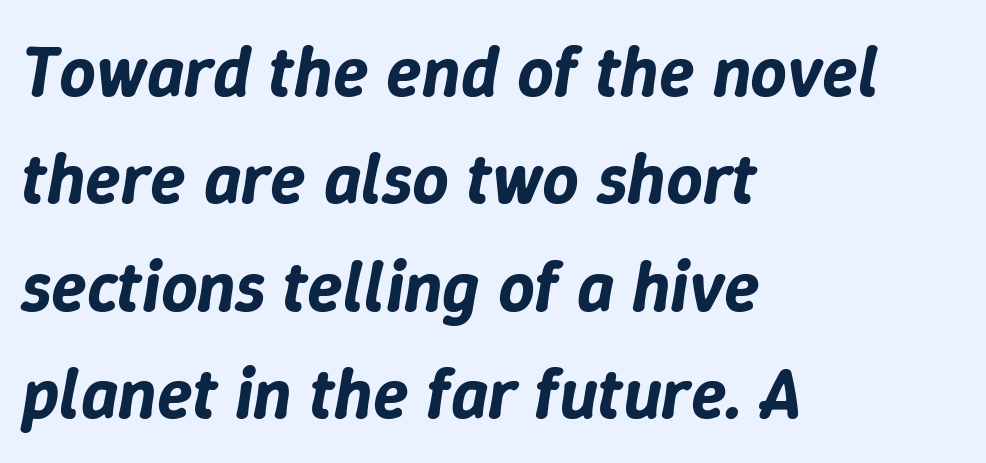
The image shows 72 px text type, italic (leaning right); set left-aligned, normal line spacing (1.49x), normal letter spacing, not underlined; low stroke contrast and a medium x-height.
